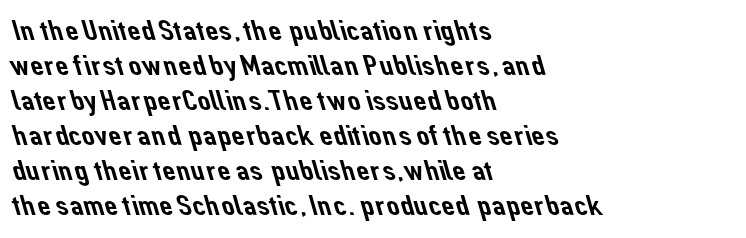
The image shows 29 px sans-serif type; set left-aligned, line spacing 1.21x, normal letter spacing, not underlined; low stroke contrast and a medium x-height.
